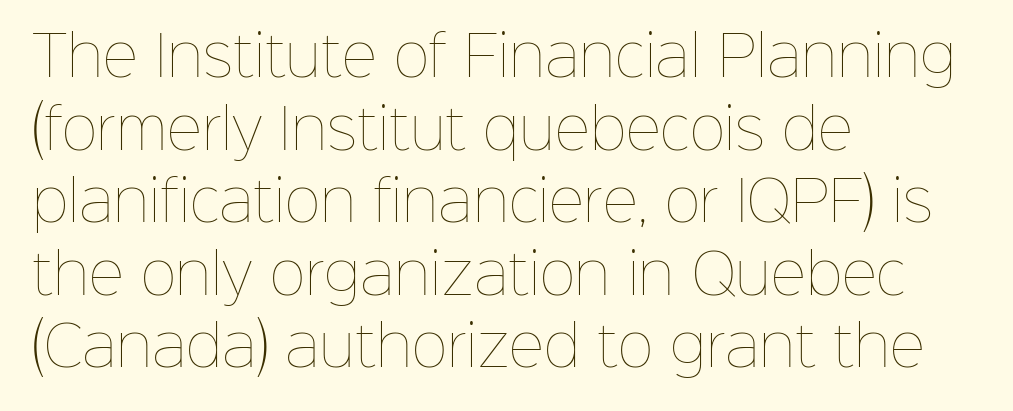
Varying glyph widths throughout — classic text-font behaviour. You could call the tracking neutral — neither tight nor loose. Lines of text with bare space underneath. The rag falls on the right side of this text block.
